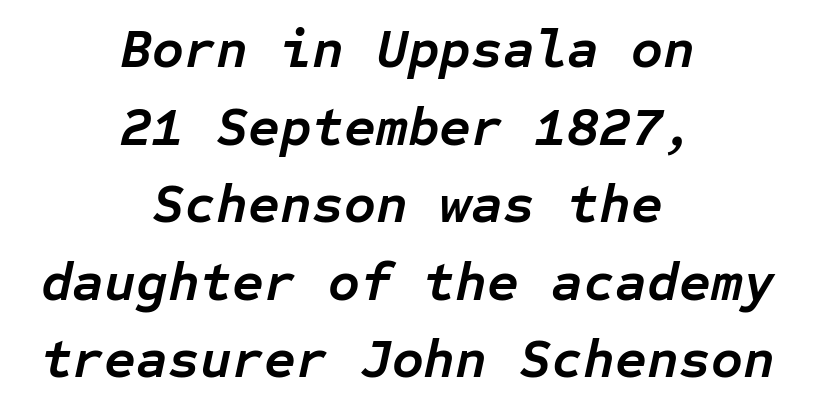
The type is set solid horizontally, with unmodified tracking. Notice how descenders clear the ascenders below comfortably — that's standard leading. The lines are quadded center. This sample has the even, mechanical cadence of fixed-width lettering. There's an unmistakable incline to the writing here.
